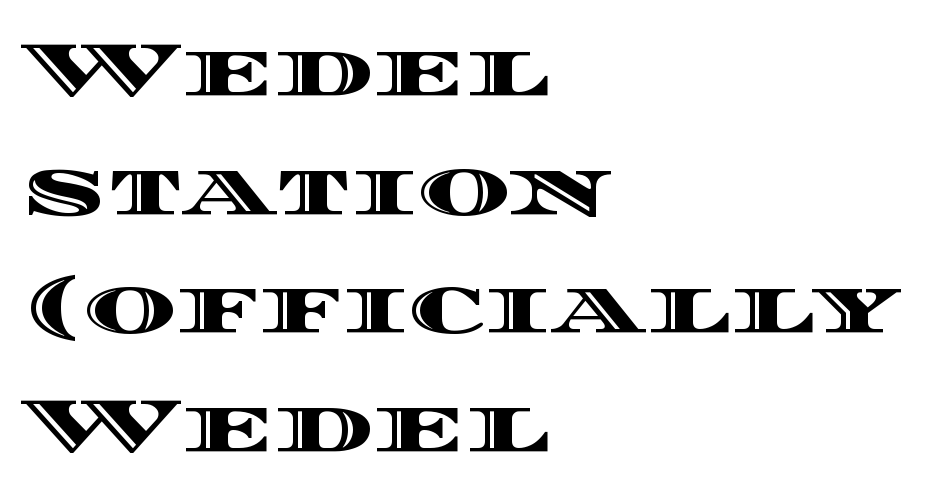
Q: Is the text italic (slanted)? A: No, it is upright.
Q: Is the text underlined? A: No.
Q: How is the paragraph aligned? A: Left-aligned.
Q: Is the spacing between letters normal or unusually wide? A: Normal.
Q: Is the spacing between lines tight, normal or loose? A: Normal.
Q: Width (condensed, normal, or wide)? A: Wide.
Q: x-height? A: Large.
Q: Monospaced? A: No.
